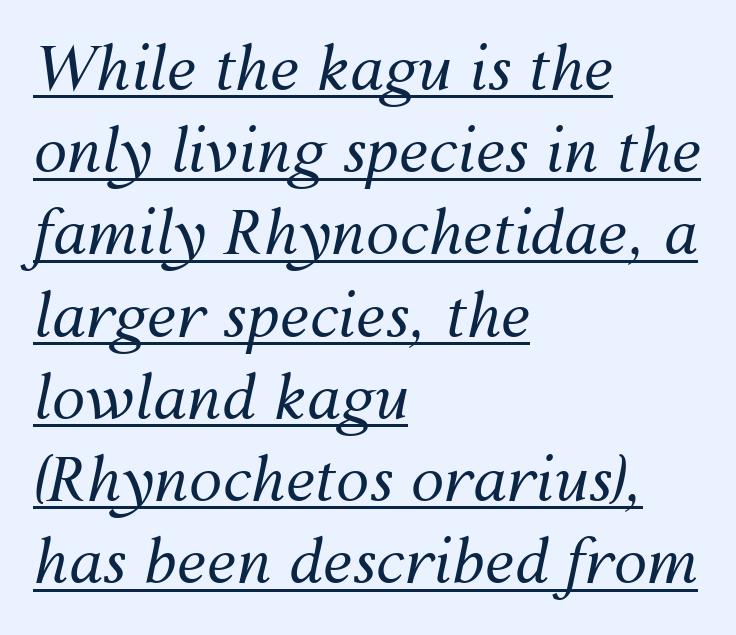
Q: Is the text bold? A: No.
Q: Is the text italic (slanted)? A: Yes, it leans right by about 12 degrees.
Q: Is the text underlined? A: Yes.
Q: How is the paragraph aligned? A: Left-aligned.
Q: Is the spacing between letters normal or unusually wide? A: Normal.
Q: Is the spacing between lines tight, normal or loose? A: Normal.
Q: Width (condensed, normal, or wide)? A: Normal.
Q: Stroke contrast? A: Medium.
Q: x-height? A: Medium.
Q: Monospaced? A: No.
